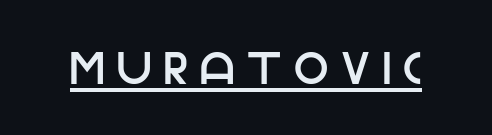
Q: Is the text italic (slanted)? A: No, it is upright.
Q: Is the typeface a serif or a sans-serif typeface? A: Sans-serif.
Q: Is the text underlined? A: Yes.
Q: Is the spacing between letters normal or unusually wide? A: Unusually wide.
Q: Width (condensed, normal, or wide)? A: Normal.
Q: Stroke contrast? A: Low.
Q: x-height? A: Large.
Q: Monospaced? A: No.
